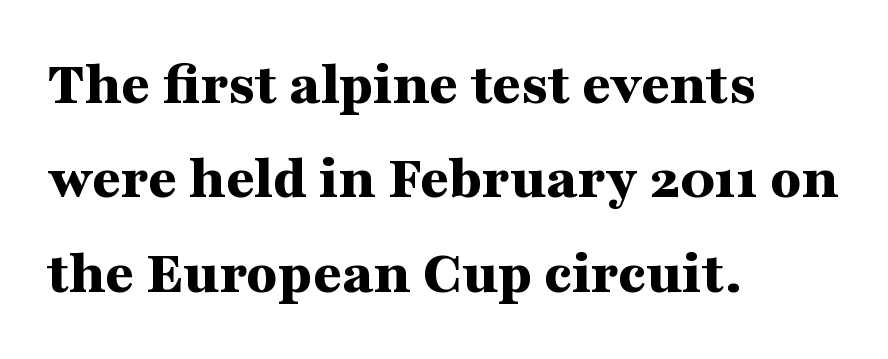
Q: Is the text bold? A: Yes.
Q: Is the text italic (slanted)? A: No, it is upright.
Q: Is the typeface a serif or a sans-serif typeface? A: Serif.
Q: Is the text underlined? A: No.
Q: How is the paragraph aligned? A: Left-aligned.
Q: Is the spacing between letters normal or unusually wide? A: Normal.
Q: Is the spacing between lines tight, normal or loose? A: Normal.
Q: Width (condensed, normal, or wide)? A: Wide.
Q: Stroke contrast? A: Medium.
Q: x-height? A: Medium.
Q: Monospaced? A: No.
